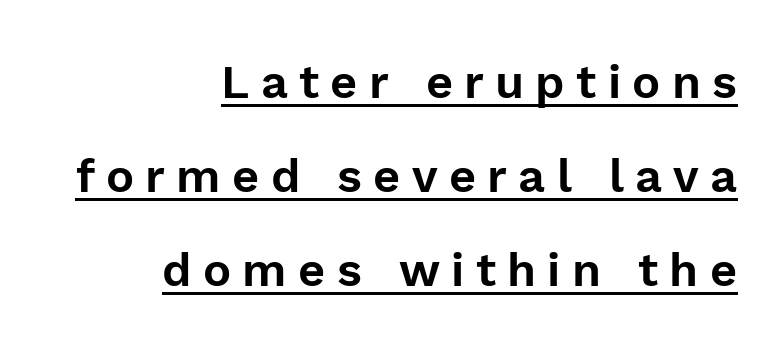
The face used here is proportionally spaced, like ordinary book or web type. Horizontal alignment here is rightward, an uncommon choice for prose. Posture: vertical. Letter spacing: wide. A typographer would call this underscored text.
